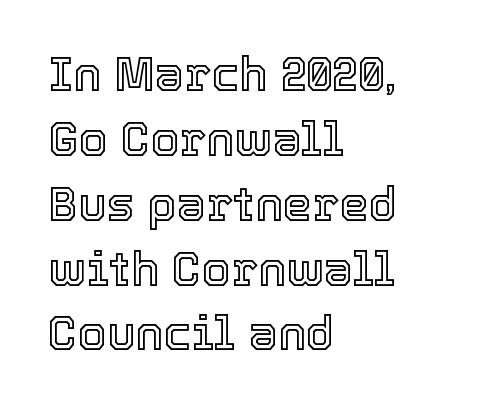
The image shows 47 px text type, upright; set left-aligned, normal line spacing (1.38x), normal letter spacing, not underlined; a medium x-height.
